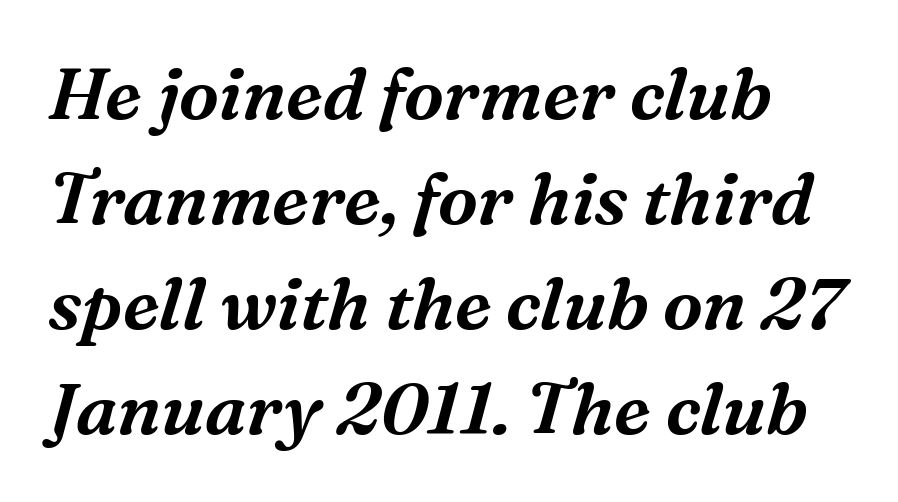
The image shows 72 px serif type, italic (leaning right); set normal line spacing (1.46x), normal letter spacing, not underlined; medium stroke contrast and a medium x-height.
